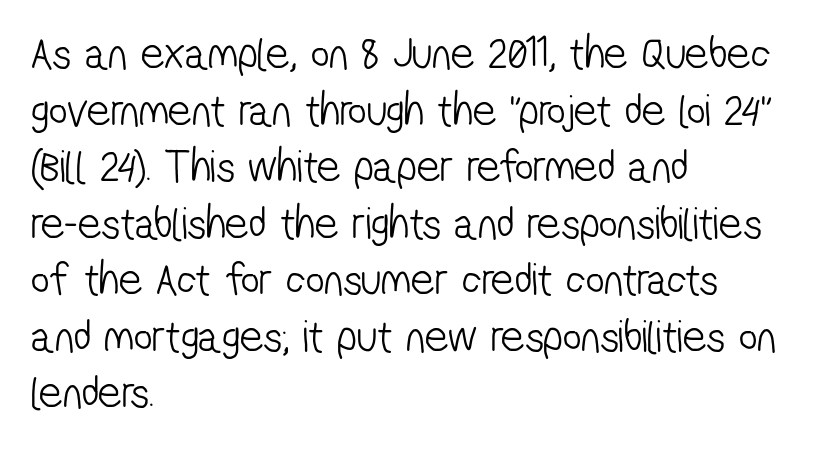
Q: Is the text bold? A: No.
Q: Is the typeface a serif or a sans-serif typeface? A: Sans-serif.
Q: Is the text underlined? A: No.
Q: How is the paragraph aligned? A: Left-aligned.
Q: Is the spacing between letters normal or unusually wide? A: Normal.
Q: Width (condensed, normal, or wide)? A: Condensed.
Q: Stroke contrast? A: Low.
Q: x-height? A: Medium.
Q: Monospaced? A: No.
